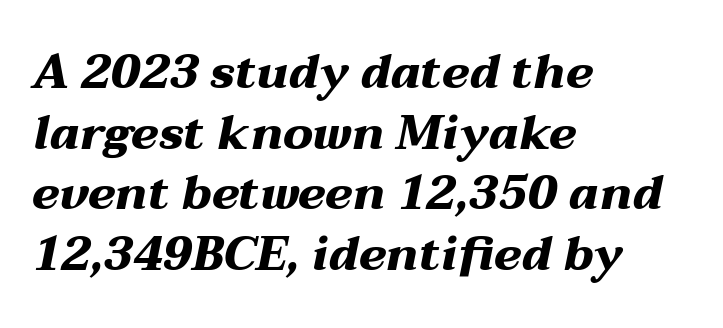
Designer's note — italics engaged. Tracking here is standard; glyphs follow each other at the usual distance. Does the leading feel generous? No, just average. Only glyphs here, with clear space below each row.
